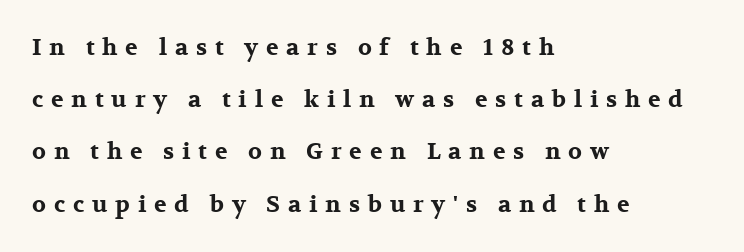
The passage shown stacks its lines with a broad gap. Any mark beneath the type? The region is blank. Each line starts at the same left margin while the right side varies. Characters follow at a spacing far wider than the type designer built in. These lines were composed using upright roman letters. The characters look thick and weighty, a clear bold.
